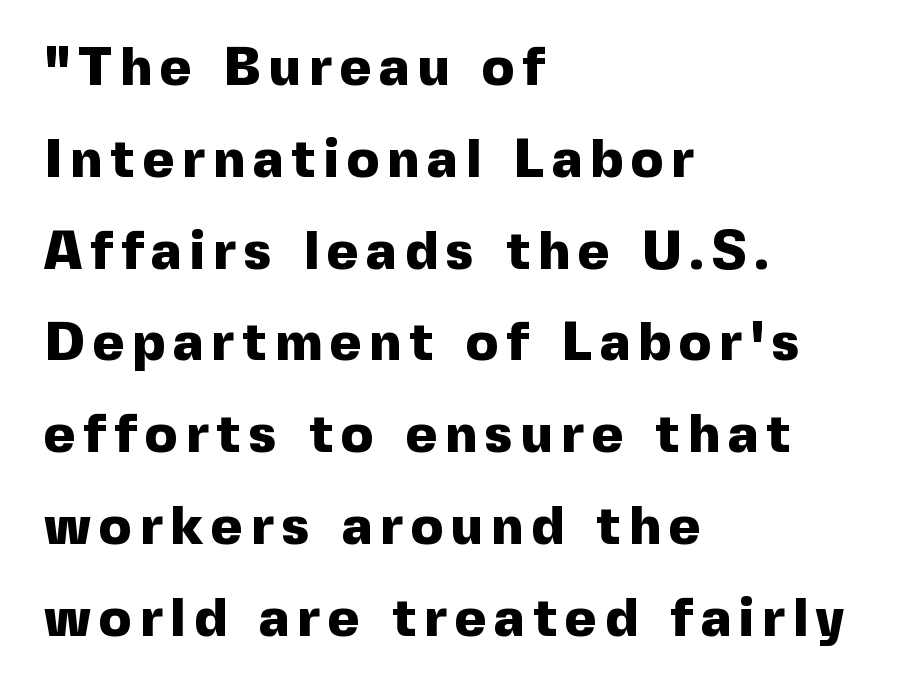
{"serif": "no", "italic": "no", "bold": "yes", "weight": "heavy", "width": "normal", "x_height": "medium", "monospaced": "no", "underline": "no", "align": "left", "line_spacing": "normal", "line_spacing_ratio": 1.7, "glyph_px": 54}
